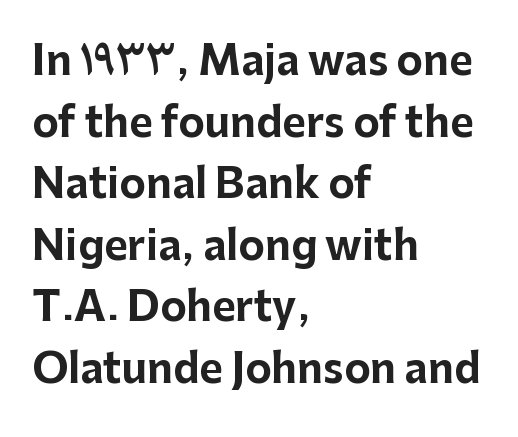
Q: Is the text bold? A: Yes.
Q: Is the text italic (slanted)? A: No, it is upright.
Q: Is the typeface a serif or a sans-serif typeface? A: Sans-serif.
Q: Is the text underlined? A: No.
Q: How is the paragraph aligned? A: Left-aligned.
Q: Is the spacing between letters normal or unusually wide? A: Normal.
Q: Is the spacing between lines tight, normal or loose? A: Normal.
Q: Width (condensed, normal, or wide)? A: Normal.
Q: Stroke contrast? A: Low.
Q: x-height? A: Medium.
Q: Monospaced? A: No.
